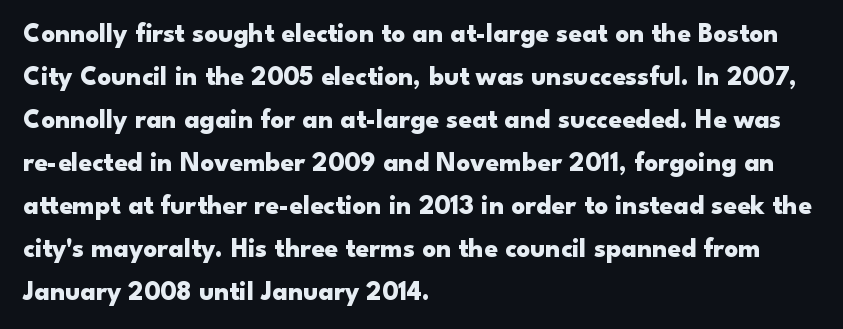
Typesetter's note: full bold, strokes at maximum text heaviness. Quick note: interline space is typical. Compared with a centered layout, this one pins lines to the left instead. Tall strokes in this sample are plumb rather than angled. The tracking reads as untouched default to a designer's eye. Has an underline been added? It has not.
